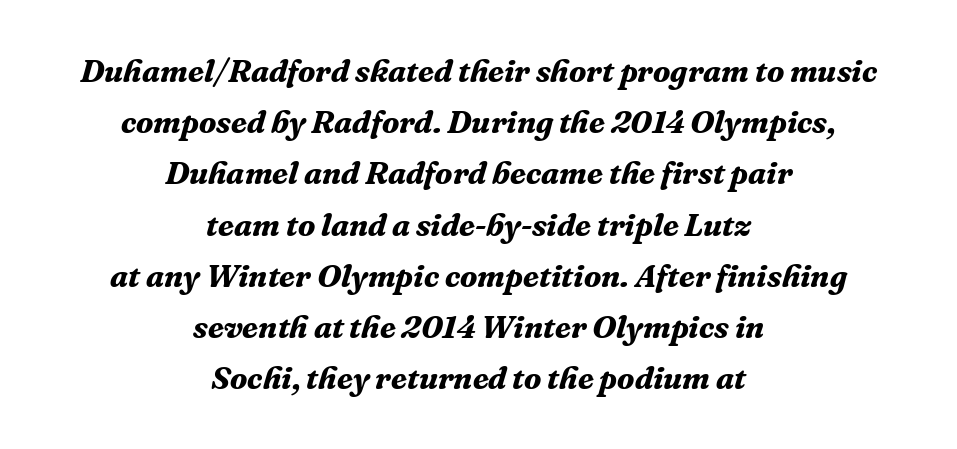
{"serif": "yes", "italic": "yes", "lean": "right", "slant_degrees": 16, "bold": "yes", "weight": "bold", "width": "normal", "stroke_contrast": "medium", "x_height": "medium", "monospaced": "no", "underline": "no", "align": "center", "line_spacing": "normal", "line_spacing_ratio": 1.6, "letter_spacing": "normal", "letter_spacing_em": 0.0, "glyph_px": 32}
